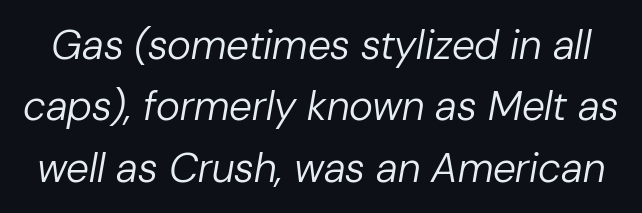
The image shows 41 px regular-weight type, italic (leaning right); set normal line spacing (1.5x), normal letter spacing, not underlined; low stroke contrast and a medium x-height.
